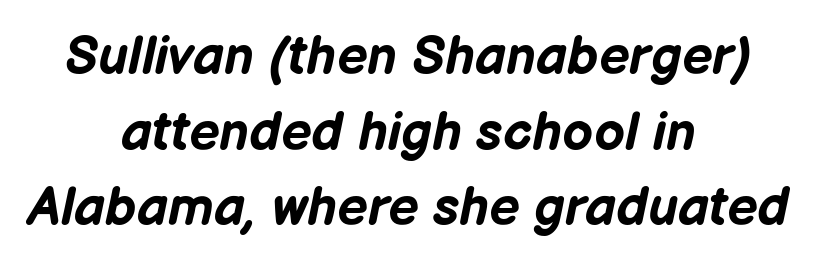
Q: Is the text bold? A: Yes.
Q: Is the text italic (slanted)? A: Yes, it leans right by about 12 degrees.
Q: Is the text underlined? A: No.
Q: How is the paragraph aligned? A: Centered.
Q: Is the spacing between letters normal or unusually wide? A: Normal.
Q: Is the spacing between lines tight, normal or loose? A: Normal.
Q: Width (condensed, normal, or wide)? A: Normal.
Q: Stroke contrast? A: Low.
Q: x-height? A: Medium.
Q: Monospaced? A: No.
